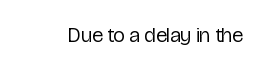
The passage shown is not underscored anywhere. The font's upright variant was chosen for this text. Stems here are at most as thick as an everyday book face. Observe the ordinary spacing: letters are neighbours, not strangers.
